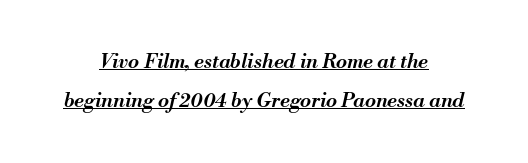
The image shows 20 px text type, italic (leaning right); set centered, loose line spacing (1.93x), normal letter spacing, underlined.
